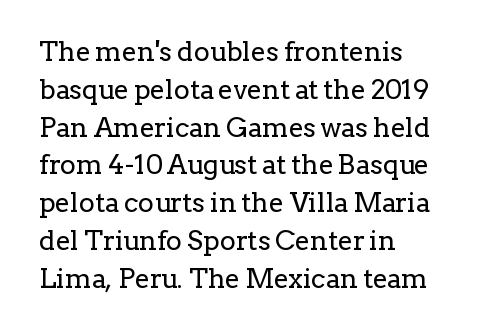
Q: Is the text bold? A: No.
Q: Is the text italic (slanted)? A: No, it is upright.
Q: Is the text underlined? A: No.
Q: How is the paragraph aligned? A: Left-aligned.
Q: Is the spacing between letters normal or unusually wide? A: Normal.
Q: Is the spacing between lines tight, normal or loose? A: Normal.
